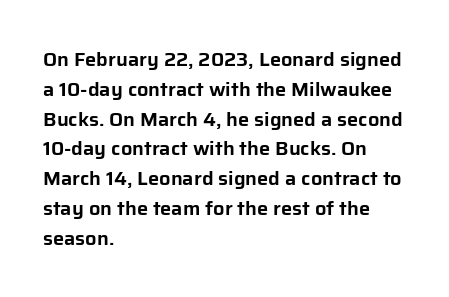
Notice how descenders clear the ascenders below comfortably — that's standard leading. In terms of letterspacing, this is plain default setting. Descender tails drop into unmarked territory. Layout note: lines flush left. The typography opts for an upright posture over an oblique one.
